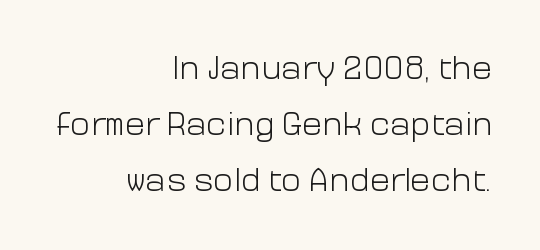
Q: Is the text bold? A: No.
Q: Is the text italic (slanted)? A: No, it is upright.
Q: Is the typeface a serif or a sans-serif typeface? A: Sans-serif.
Q: Is the text underlined? A: No.
Q: How is the paragraph aligned? A: Right-aligned.
Q: Is the spacing between letters normal or unusually wide? A: Normal.
Q: Is the spacing between lines tight, normal or loose? A: Normal.
Q: Width (condensed, normal, or wide)? A: Normal.
Q: Stroke contrast? A: Low.
Q: x-height? A: Medium.
Q: Monospaced? A: No.
